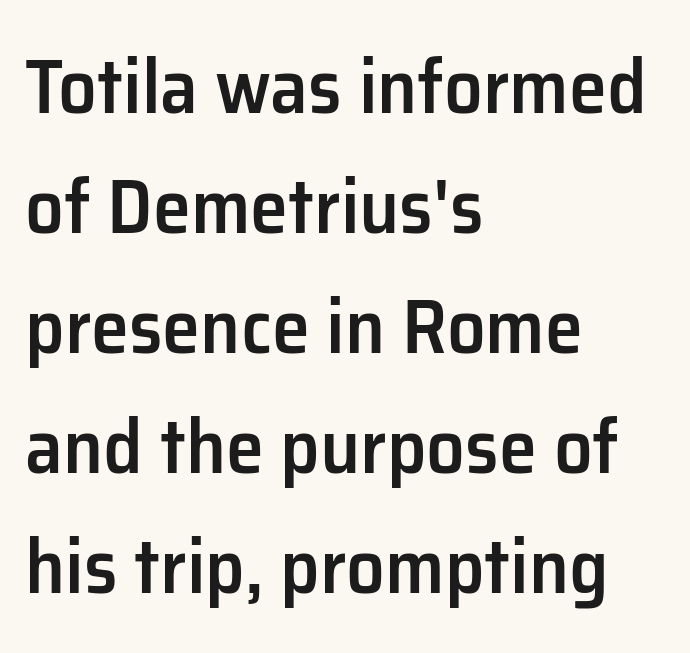
{"serif": "no", "italic": "no", "bold": "semi", "weight": "semibold", "width": "normal", "stroke_contrast": "low", "x_height": "medium", "monospaced": "no", "underline": "no", "align": "left", "line_spacing": "normal", "line_spacing_ratio": 1.56, "letter_spacing": "normal", "letter_spacing_em": 0.0, "glyph_px": 77}
